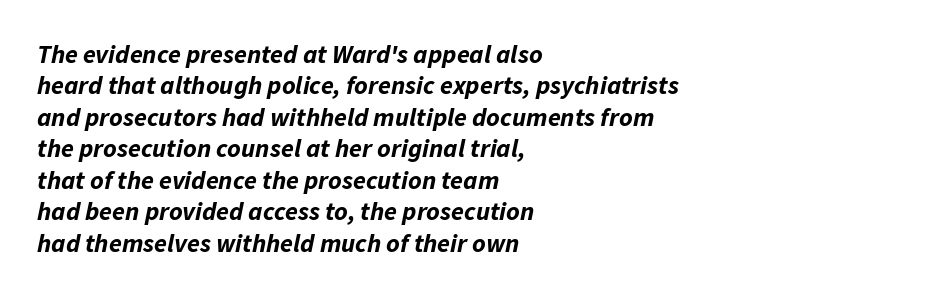
This rendering uses left alignment, leaving the right contour irregular. Rendered with sloped, italic letterforms. The space directly below the letters is spotless. You could call the tracking neutral — neither tight nor loose. Bold? Absolutely — the strokes are thick and heavy.
